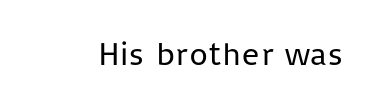
What stands out about the letter spacing? Nothing — it is the standard amount. Quick note: not italic, upright. Just letters on the line, the space beneath them empty. This is not heavy type; no bold has been used. Grotesque or geometric, the face here clearly has no serifs.
